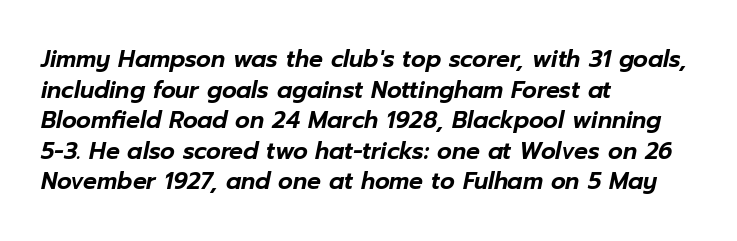
{"italic": "yes", "lean": "right", "slant_degrees": 12, "underline": "no", "align": "left", "line_spacing": "normal", "line_spacing_ratio": 1.33, "letter_spacing": "normal", "letter_spacing_em": 0.0, "glyph_px": 23}
